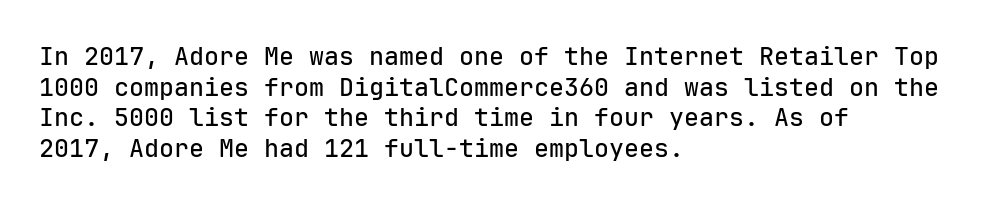
The image shows 25 px text type, upright; set left-aligned, line spacing 1.23x, normal letter spacing, not underlined.
